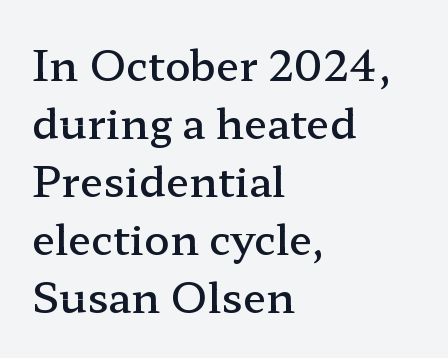
The image shows 42 px semibold, wide serif type, upright; set left-aligned, normal line spacing (1.38x), normal letter spacing, not underlined; low stroke contrast and a medium x-height.
